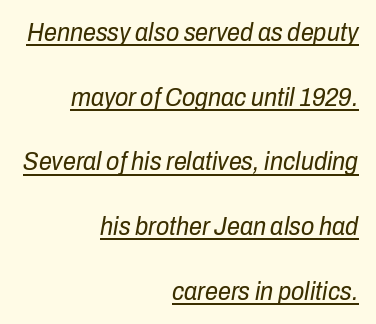
{"italic": "yes", "lean": "right", "slant_degrees": 10, "bold": "no", "underline": "yes", "align": "right", "line_spacing": "loose", "line_spacing_ratio": 2.49, "letter_spacing": "normal", "letter_spacing_em": 0.0, "glyph_px": 26}
